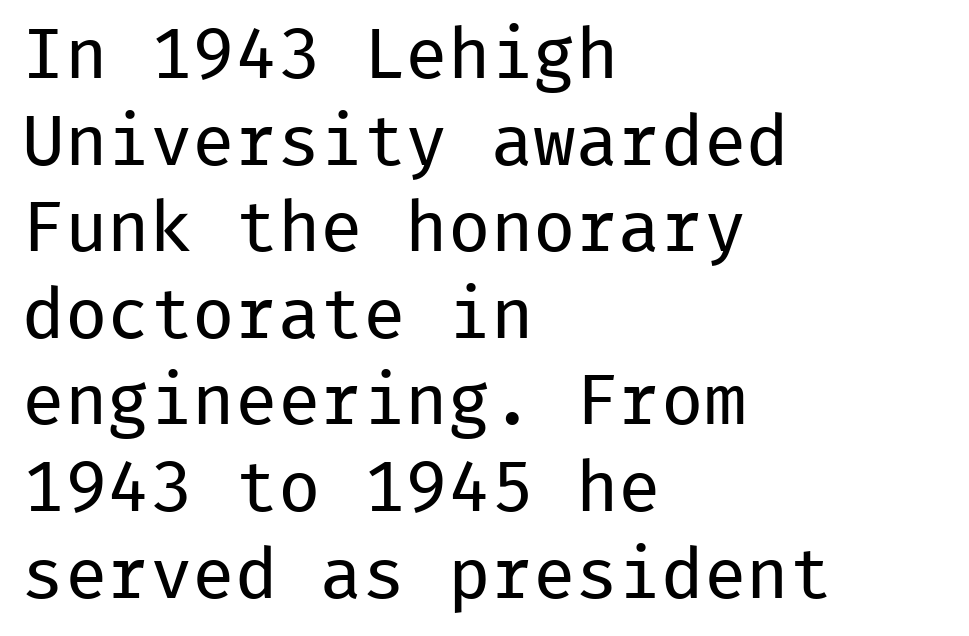
{"serif": "no", "italic": "no", "bold": "no", "weight": "regular", "width": "normal", "stroke_contrast": "low", "x_height": "medium", "monospaced": "yes", "underline": "no", "align": "left", "line_spacing_ratio": 1.22, "letter_spacing": "normal", "letter_spacing_em": 0.0, "glyph_px": 71}
